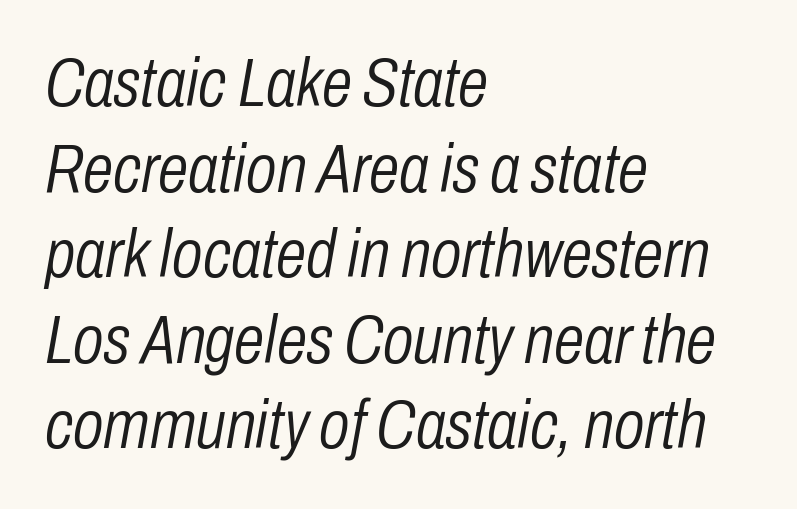
The image shows 69 px light, condensed type, italic (leaning right); set left-aligned, line spacing 1.24x, normal letter spacing, not underlined; low stroke contrast and a medium x-height.
